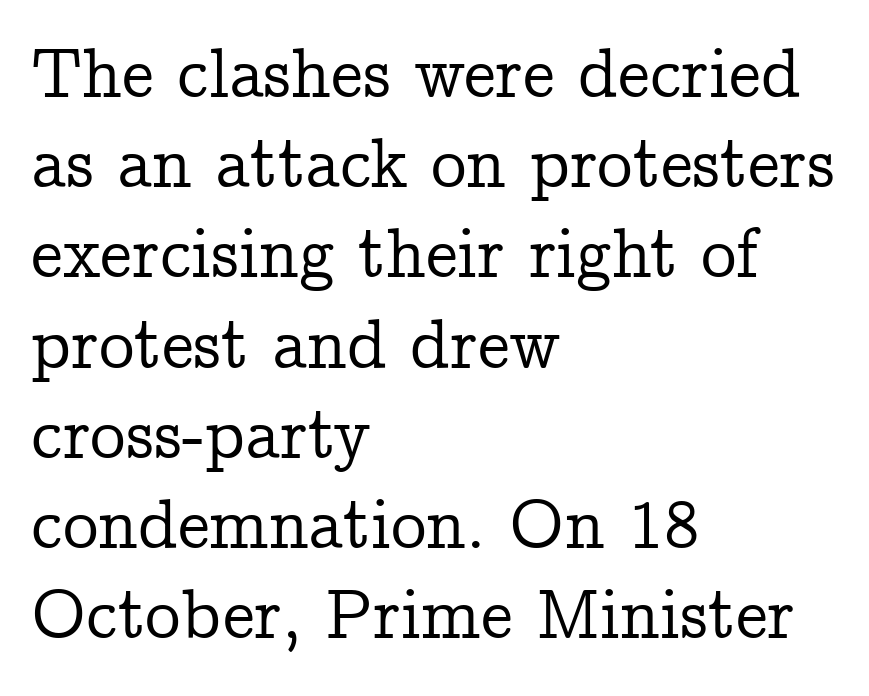
Leading: standard. Spacing verdict: proportional, widths tailored to each character. This sample uses an upright cut, with every glyph sitting square on the baseline. The zone under the glyphs is completely vacant.
